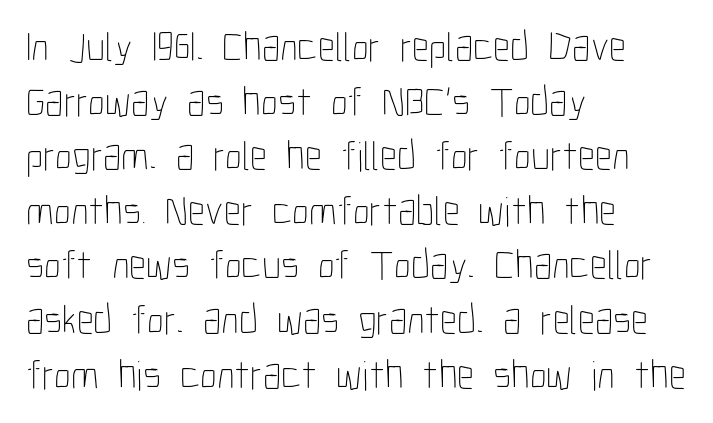
The image shows 42 px thin, condensed type, upright; set left-aligned, normal line spacing (1.3x), normal letter spacing, not underlined; low stroke contrast and a medium x-height.
